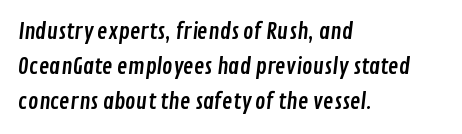
Q: Is the text underlined? A: No.
Q: How is the paragraph aligned? A: Left-aligned.
Q: Is the spacing between letters normal or unusually wide? A: Normal.
Q: Is the spacing between lines tight, normal or loose? A: Normal.
